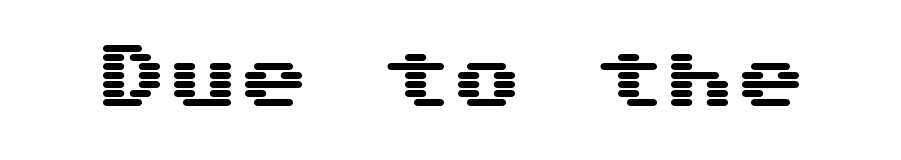
Q: Is the text italic (slanted)? A: No, it is upright.
Q: Is the typeface a serif or a sans-serif typeface? A: Sans-serif.
Q: Is the text underlined? A: No.
Q: Is the spacing between letters normal or unusually wide? A: Normal.
Q: Width (condensed, normal, or wide)? A: Wide.
Q: Stroke contrast? A: Medium.
Q: x-height? A: Medium.
